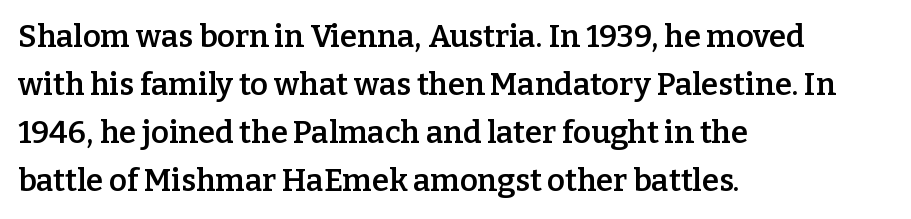
Q: Is the text bold? A: Semi-bold.
Q: Is the text italic (slanted)? A: No, it is upright.
Q: Is the typeface a serif or a sans-serif typeface? A: Serif.
Q: Is the text underlined? A: No.
Q: How is the paragraph aligned? A: Left-aligned.
Q: Is the spacing between letters normal or unusually wide? A: Normal.
Q: Is the spacing between lines tight, normal or loose? A: Normal.
Q: Width (condensed, normal, or wide)? A: Normal.
Q: Stroke contrast? A: Low.
Q: x-height? A: Medium.
Q: Monospaced? A: No.
